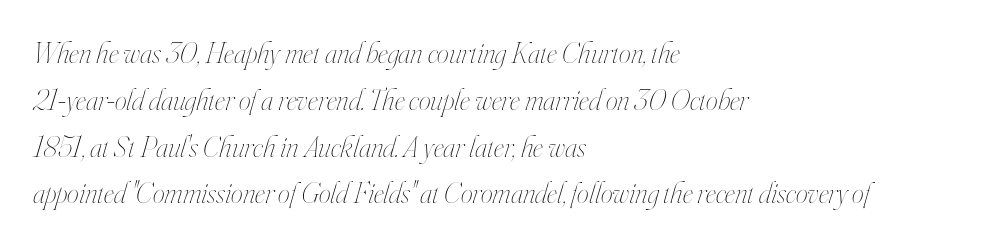
The glyphs look as if they've been sheared to an angle. Normally led — the rows are evenly, conventionally spaced. The letterforms sit at book weight or below. Horizontally, the lines are justified to the leading edge only. Think of a printed novel: that variable character pitch is what you see here.
